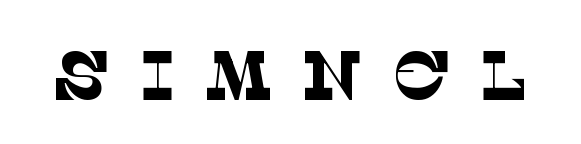
Q: Is the text bold? A: No.
Q: Is the typeface a serif or a sans-serif typeface? A: Serif.
Q: Is the text underlined? A: No.
Q: Is the spacing between letters normal or unusually wide? A: Unusually wide.
Q: Width (condensed, normal, or wide)? A: Normal.
Q: Stroke contrast? A: Low.
Q: x-height? A: Large.
Q: Monospaced? A: No.
